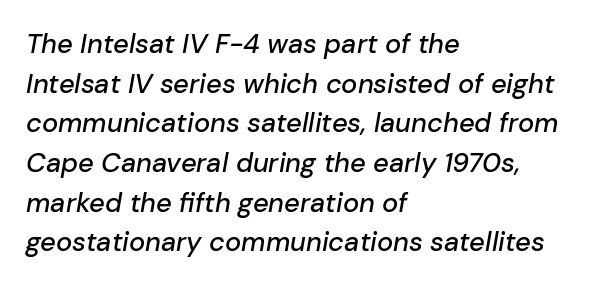
{"italic": "yes", "lean": "right", "slant_degrees": 10, "underline": "no", "align": "left", "line_spacing": "normal", "line_spacing_ratio": 1.47, "letter_spacing": "normal", "letter_spacing_em": 0.0, "glyph_px": 27}
